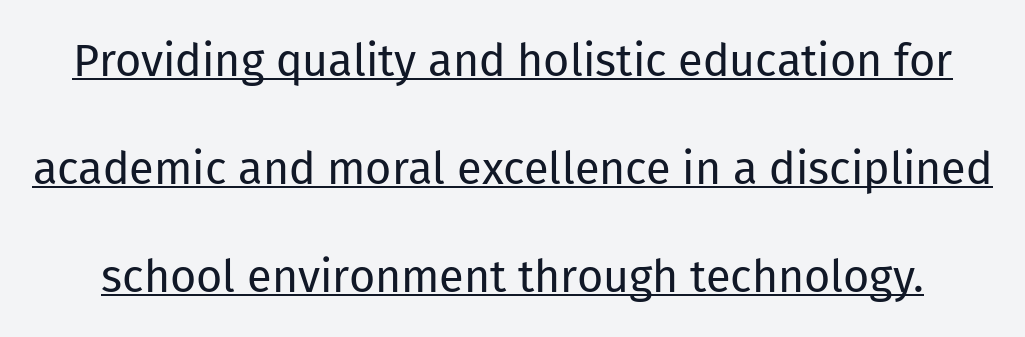
The line-height multiplier appears high, well above default. Between one letter and the next there's only the usual sliver of space. Posture: vertical. Each stroke keeps to a modest, everyday thickness or less. The text was rendered using a sans face with plain stroke endings.
